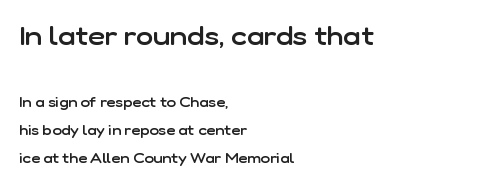
Does the leading feel generous? Absolutely, it's lavish. A typesetter would call this zero additional tracking. Type size steps down from the first block to the second. A student would call this left alignment; a typographer would say flush left, rag right. Look at the stroke-to-counter ratio: somewhat heavy, a semibold. A typesetter would mark this as roman, not italic.
